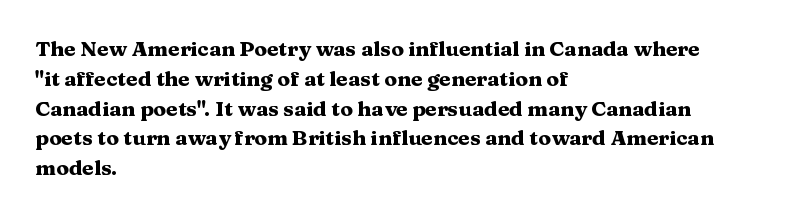
Q: Is the text bold? A: Yes.
Q: Is the text italic (slanted)? A: No, it is upright.
Q: Is the text underlined? A: No.
Q: How is the paragraph aligned? A: Left-aligned.
Q: Is the spacing between letters normal or unusually wide? A: Normal.
Q: Is the spacing between lines tight, normal or loose? A: Normal.
